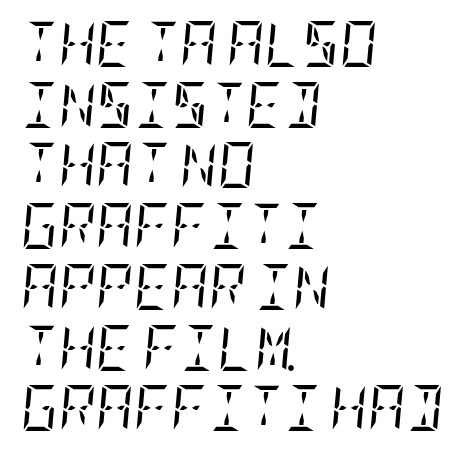
Q: Is the text bold? A: No.
Q: Is the text italic (slanted)? A: Yes, it leans right by about 5 degrees.
Q: Is the typeface a serif or a sans-serif typeface? A: Serif.
Q: Is the text underlined? A: No.
Q: How is the paragraph aligned? A: Left-aligned.
Q: Is the spacing between letters normal or unusually wide? A: Normal.
Q: Is the spacing between lines tight, normal or loose? A: Normal.
Q: Width (condensed, normal, or wide)? A: Condensed.
Q: Stroke contrast? A: Low.
Q: x-height? A: Large.
